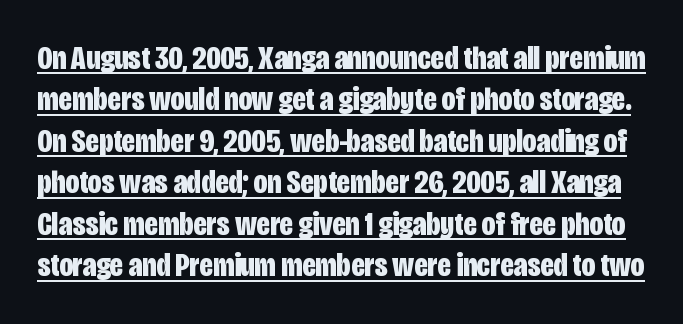
{"serif": "no", "italic": "no", "bold": "yes", "weight": "bold", "width": "condensed", "stroke_contrast": "low", "x_height": "large", "monospaced": "no", "underline": "yes", "line_spacing_ratio": 1.22, "letter_spacing": "normal", "letter_spacing_em": 0.0, "glyph_px": 34}
